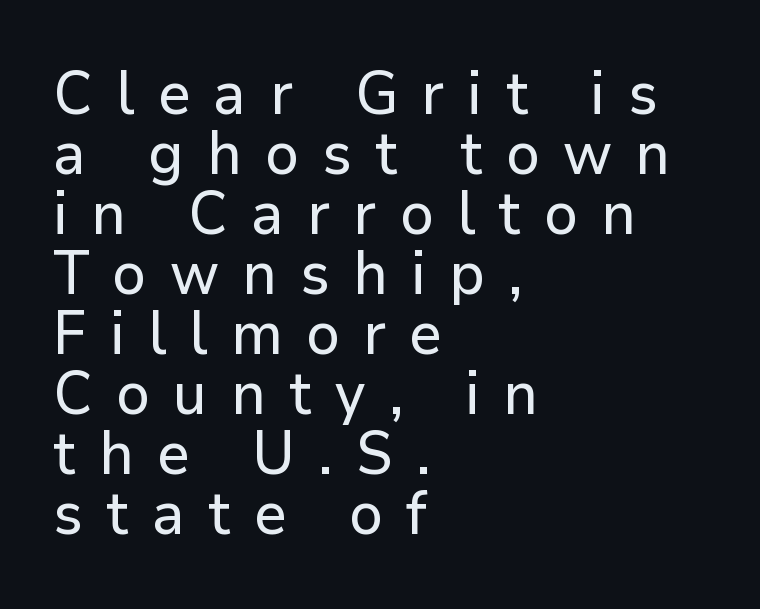
{"serif": "no", "italic": "no", "width": "normal", "stroke_contrast": "low", "x_height": "medium", "monospaced": "no", "underline": "no", "align": "left", "line_spacing": "tight", "line_spacing_ratio": 1.0, "letter_spacing": "wide", "letter_spacing_em": 0.39, "glyph_px": 60}
